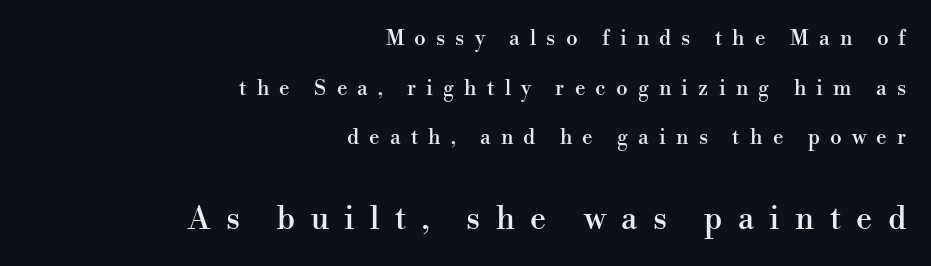
{"serif": "yes", "italic": "no", "width": "normal", "stroke_contrast": "high", "x_height": "small", "monospaced": "no", "underline": "no", "align": "right", "line_spacing": "loose", "line_spacing_ratio": 2.36, "letter_spacing": "wide", "letter_spacing_em": 0.48, "larger_block": "second", "size_ratio": 1.52, "glyph_px": 32}
